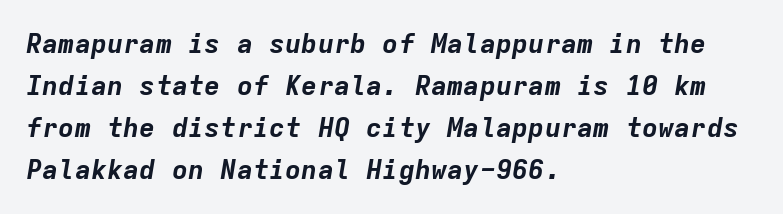
The image shows 27 px bold type, italic (leaning right); set left-aligned, normal line spacing (1.56x), normal letter spacing, not underlined.
